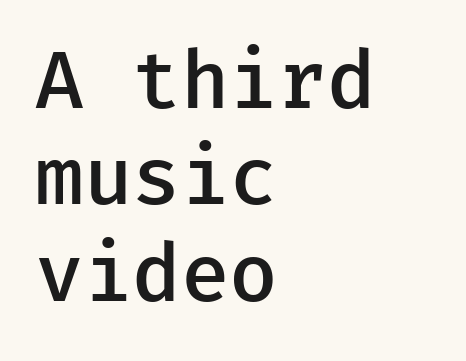
Q: Is the text bold? A: Semi-bold.
Q: Is the text italic (slanted)? A: No, it is upright.
Q: Is the typeface a serif or a sans-serif typeface? A: Sans-serif.
Q: Is the text underlined? A: No.
Q: How is the paragraph aligned? A: Left-aligned.
Q: Is the spacing between letters normal or unusually wide? A: Normal.
Q: Width (condensed, normal, or wide)? A: Normal.
Q: Stroke contrast? A: Low.
Q: x-height? A: Medium.
Q: Monospaced? A: Yes.
